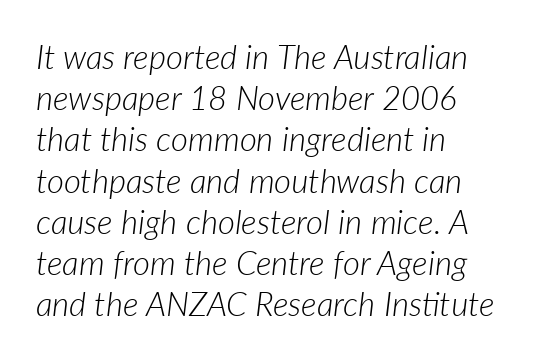
Spacing between characters is what you'd get straight out of the box. Glance below the letters and you will spot only blank space. Is this a fixed-width face? No — the glyphs have proportional, varying widths. Yep, that's italic — everything's leaning.
